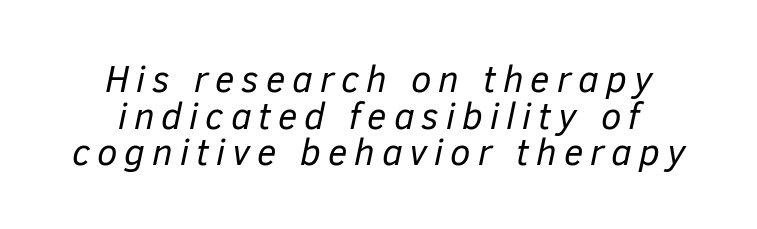
This reads as an unemphasized weight, regular at the heaviest. Short and long lines alike share a common midpoint. Unmarked baselines from the first word to the last. These lines huddle together more closely than default settings would place them.
